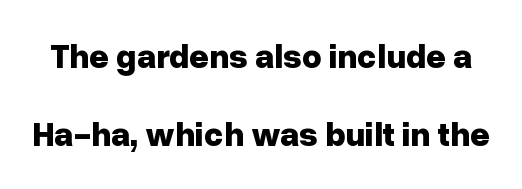
Q: Is the text bold? A: Yes.
Q: Is the text italic (slanted)? A: No, it is upright.
Q: Is the typeface a serif or a sans-serif typeface? A: Sans-serif.
Q: Is the text underlined? A: No.
Q: Is the spacing between letters normal or unusually wide? A: Normal.
Q: Is the spacing between lines tight, normal or loose? A: Loose.
Q: Width (condensed, normal, or wide)? A: Normal.
Q: Stroke contrast? A: Low.
Q: x-height? A: Medium.
Q: Monospaced? A: No.
